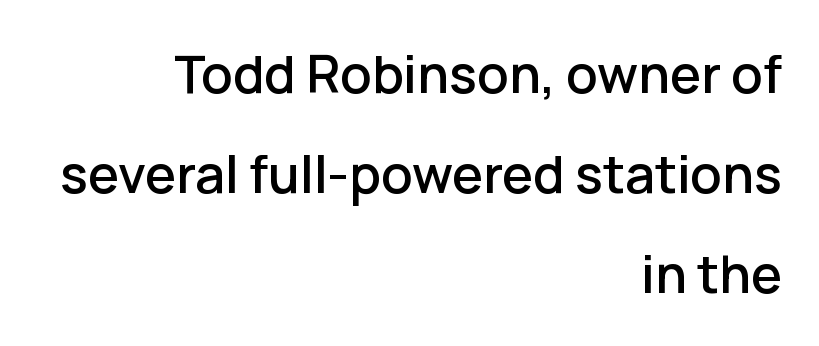
The image shows 52 px sans-serif type, upright; set right-aligned, loose line spacing (1.92x), normal letter spacing, not underlined; low stroke contrast and a medium x-height.
